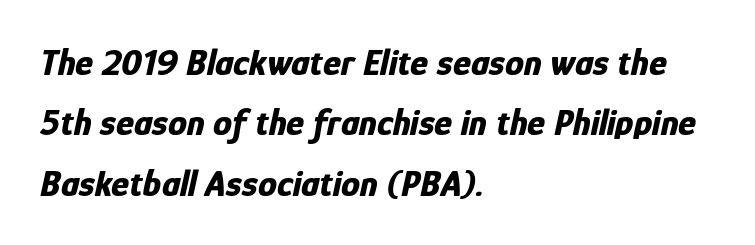
Q: Is the text bold? A: Yes.
Q: Is the text italic (slanted)? A: Yes, it leans right by about 12 degrees.
Q: Is the text underlined? A: No.
Q: How is the paragraph aligned? A: Left-aligned.
Q: Is the spacing between letters normal or unusually wide? A: Normal.
Q: Is the spacing between lines tight, normal or loose? A: Normal.
Q: Width (condensed, normal, or wide)? A: Condensed.
Q: Stroke contrast? A: Low.
Q: x-height? A: Medium.
Q: Monospaced? A: No.
